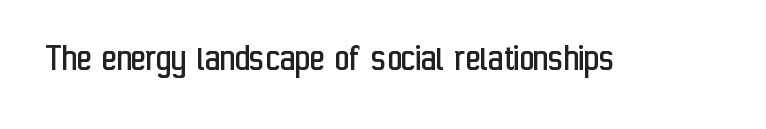
The image shows 40 px regular-weight, condensed sans-serif type, upright; set normal letter spacing, not underlined; low stroke contrast and a medium x-height.
